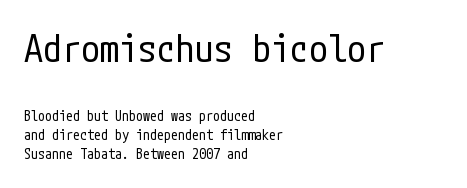
The image shows 38 px regular-weight, condensed sans-serif type, upright; set left-aligned, normal line spacing (1.38x), normal letter spacing, not underlined; the first (top) block is 2.71x larger; low stroke contrast and a medium x-height.
